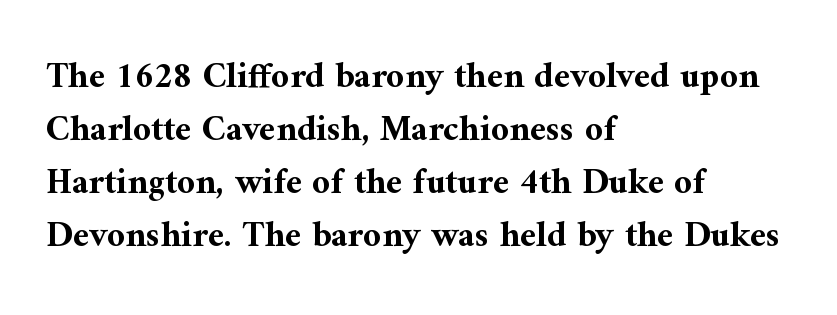
Characters follow at the spacing the type designer built in. Emphasis by weight is at full strength: bold. Here the designer chose a conventional face with non-uniform glyph widths. One-word summary of the alignment: left.
